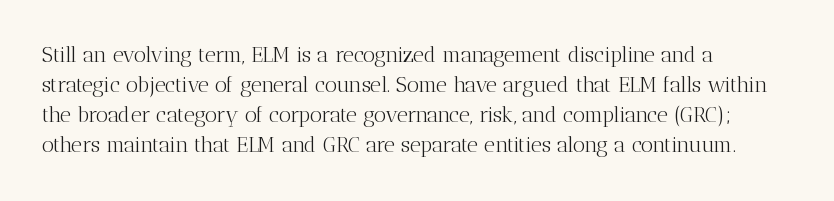
Compared with typical body copy, the letter spacing here is the same. The text block is weighted toward the left margin, trailing off unevenly rightward. The foot of each line stays bare and open. Evenly set lines give the paragraph a standard silhouette. Stroke thickness stays within the range of a standard reading face or lighter.
